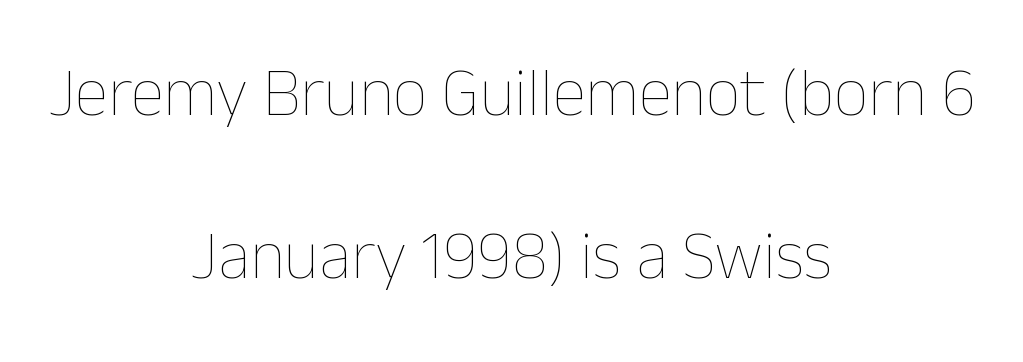
The image shows 68 px thin type, upright; set centered, loose line spacing (2.39x), normal letter spacing, not underlined; low stroke contrast and a medium x-height.
